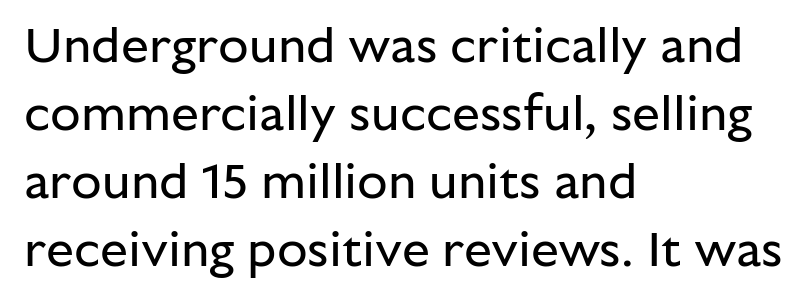
The image shows 50 px regular-weight sans-serif type, upright; set left-aligned, normal line spacing (1.36x), normal letter spacing, not underlined; low stroke contrast and a medium x-height.
